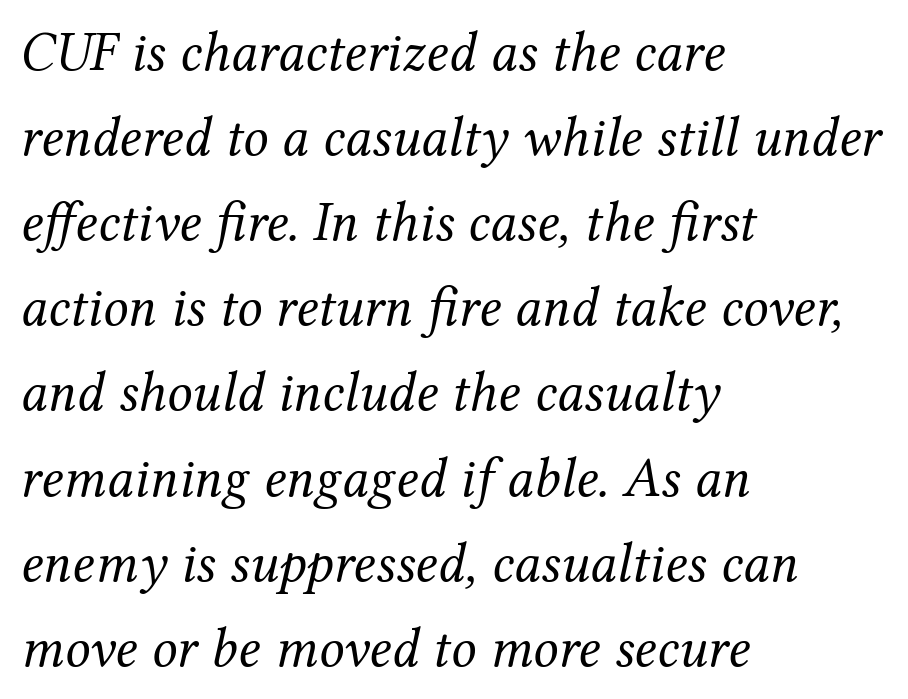
The weight tops out at a normal text grade. This sample uses an oblique cut, with every glyph tilted off the vertical. The typesetter chose a ragged-right arrangement here. Think of a printed novel: that variable character pitch is what you see here. The letterforms sit shoulder to shoulder at normal distance.
